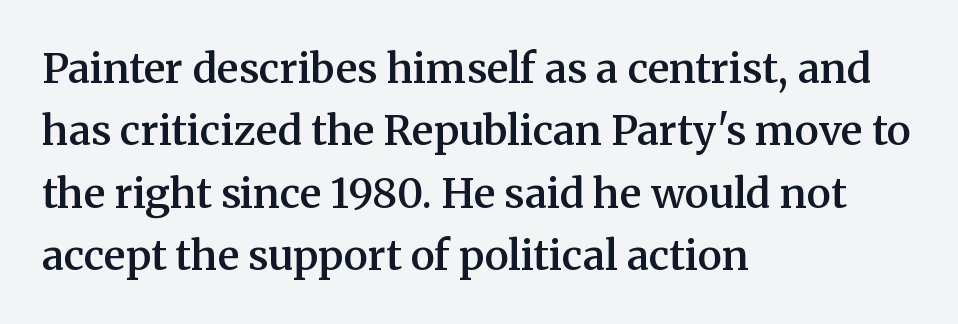
Characters remain perfectly vertical along every line. How heavy is the stroke? Medium-heavy — a semibold, shy of bold. Horizontally, the lines are justified to the leading edge only. Stroke terminals: seriffed.
